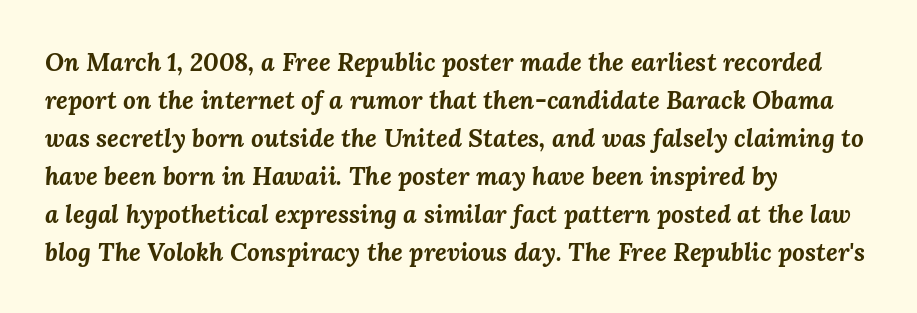
Q: Is the text bold? A: Yes.
Q: Is the text italic (slanted)? A: Yes, it leans right by about 3 degrees.
Q: Is the text underlined? A: No.
Q: How is the paragraph aligned? A: Left-aligned.
Q: Is the spacing between letters normal or unusually wide? A: Normal.
Q: Is the spacing between lines tight, normal or loose? A: Normal.
